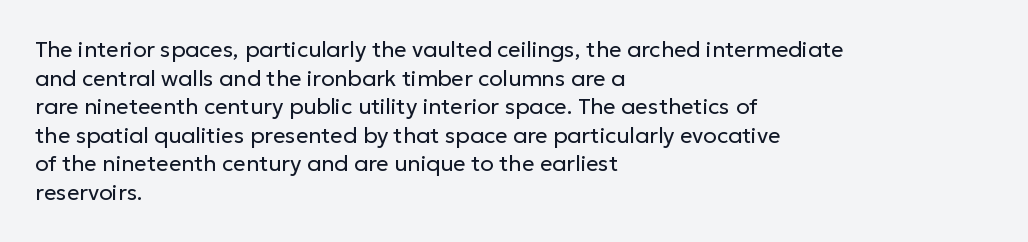
The image shows 22 px text type, upright; set left-aligned, normal line spacing (1.3x), normal letter spacing, not underlined.
